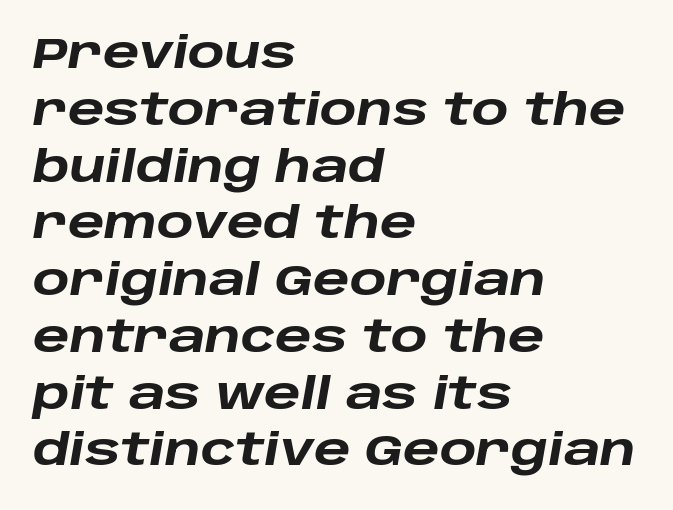
On the weight axis this lands at bold, roughly 700. The glyphs are unaccompanied by any horizontal stroke below them. This rendering uses left alignment, leaving the right contour irregular. Looks like regular typesetting: each glyph gets only the width it needs. The font's italic variant was chosen for this text. Students, note that the glyphs here touch the page at normal intervals.
